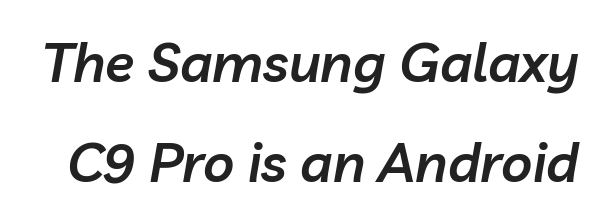
The image shows 54 px semibold type, italic (leaning right); set line spacing 1.86x, normal letter spacing, not underlined; low stroke contrast and a medium x-height.
